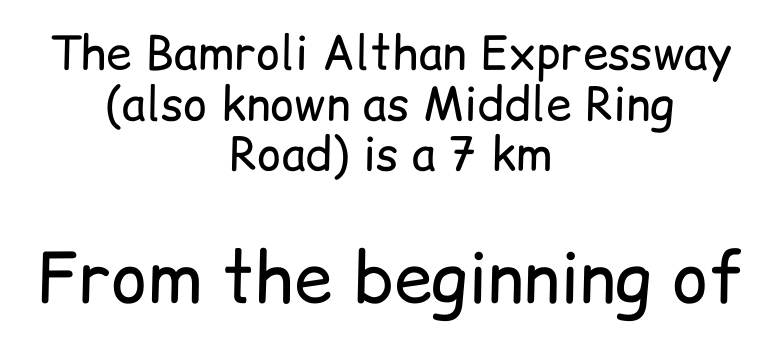
The image shows 69 px regular-weight sans-serif type, upright; set centered, tight line spacing (1.1x), normal letter spacing, not underlined; the second (bottom) block is 1.5x larger; low stroke contrast and a medium x-height.
